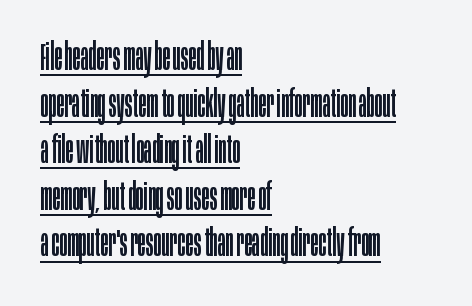
The image shows 37 px regular-weight, condensed sans-serif type, upright; set left-aligned, normal line spacing (1.26x), normal letter spacing, underlined; low stroke contrast and a large x-height.
